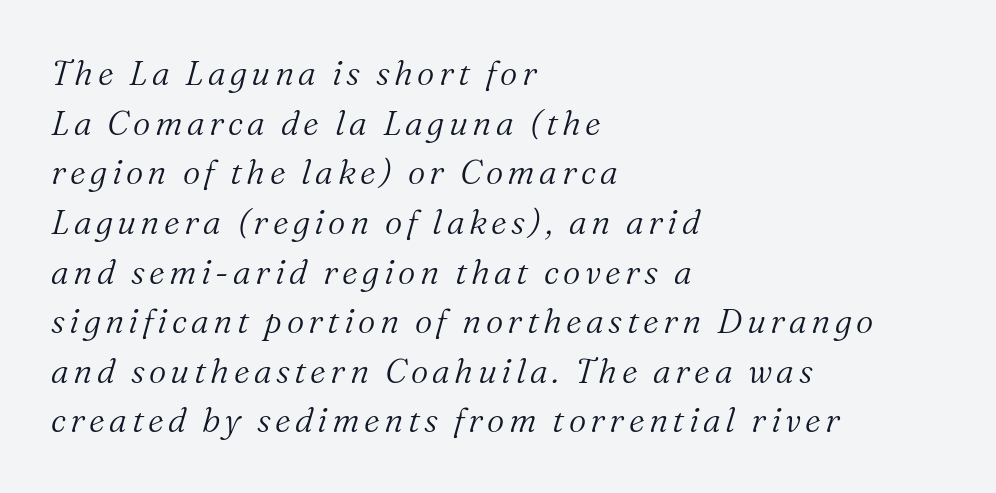
Has an underline been added? It has not. The font's italic variant was chosen for this text. Horizontally, the lines are justified to the leading edge only. Character widths vary here, with narrow letters taking less room than wide ones. Is this a sans? No — the strokes have serifs.
